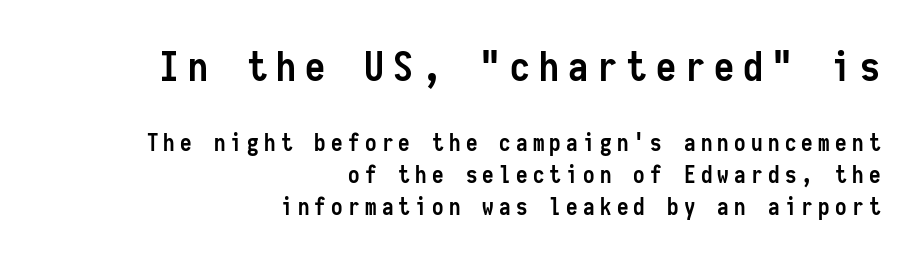
Q: Is the text bold? A: Yes.
Q: Is the text italic (slanted)? A: No, it is upright.
Q: Is the typeface a serif or a sans-serif typeface? A: Sans-serif.
Q: Is the text underlined? A: No.
Q: How is the paragraph aligned? A: Right-aligned.
Q: Is the spacing between letters normal or unusually wide? A: Unusually wide.
Q: Is the spacing between lines tight, normal or loose? A: Normal.
Q: Which block of text is set in a larger size, the first (top) or the second (bottom)? A: The first (top) one.
Q: Width (condensed, normal, or wide)? A: Condensed.
Q: Stroke contrast? A: Low.
Q: x-height? A: Medium.
Q: Monospaced? A: Yes.
